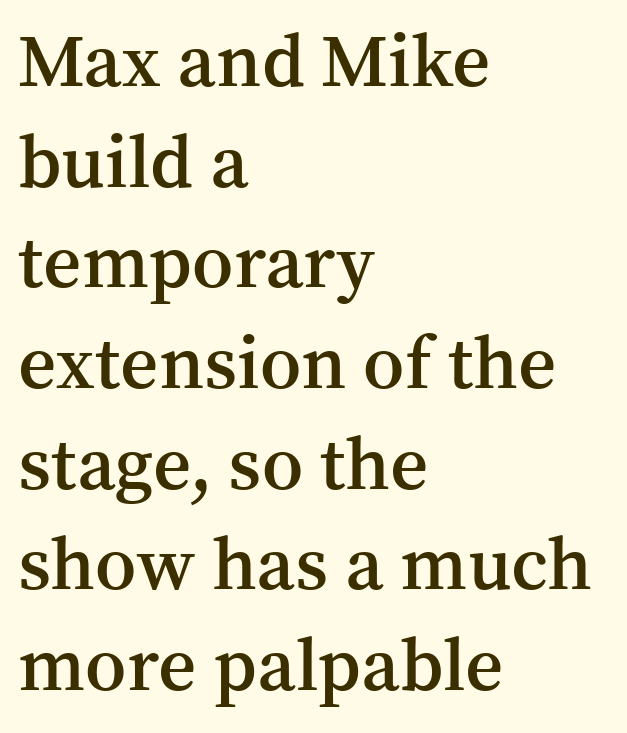
{"serif": "yes", "italic": "no", "bold": "semi", "weight": "semibold", "width": "normal", "stroke_contrast": "medium", "x_height": "medium", "monospaced": "no", "underline": "no", "align": "left", "line_spacing": "normal", "line_spacing_ratio": 1.36, "letter_spacing": "normal", "letter_spacing_em": 0.0, "glyph_px": 74}
